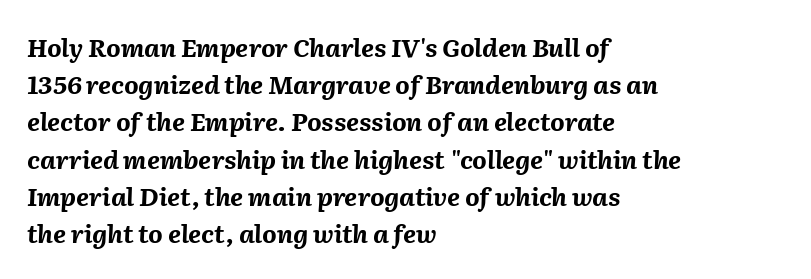
Anything drawn beneath the words? Only blank space. Which margin do the lines hug? The left one — the right edge is uneven. The whole block is typeset with a tilt. Does the weight exceed regular? Yes, all the way to bold.
